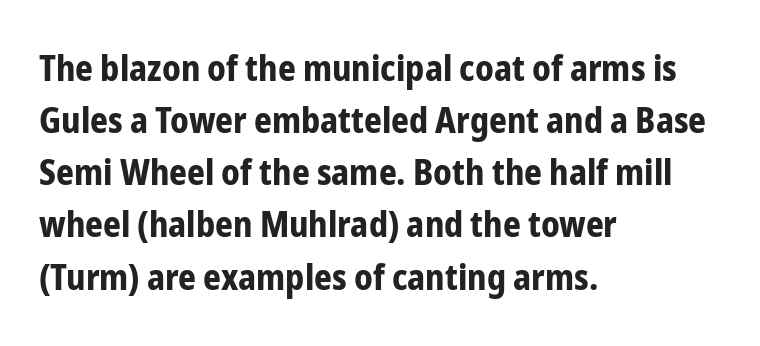
{"serif": "no", "italic": "no", "bold": "yes", "weight": "bold", "width": "condensed", "stroke_contrast": "low", "x_height": "medium", "monospaced": "no", "underline": "no", "align": "left", "line_spacing": "normal", "line_spacing_ratio": 1.49, "letter_spacing": "normal", "letter_spacing_em": 0.0, "glyph_px": 35}
